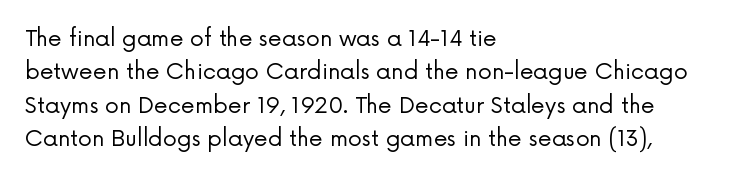
Summary of vertical rhythm: regular, with standard interline spacing. No extra ink here — the face is not bold. Quick note: not italic, upright. Horizontal alignment here is leftward, the default for most running prose.
